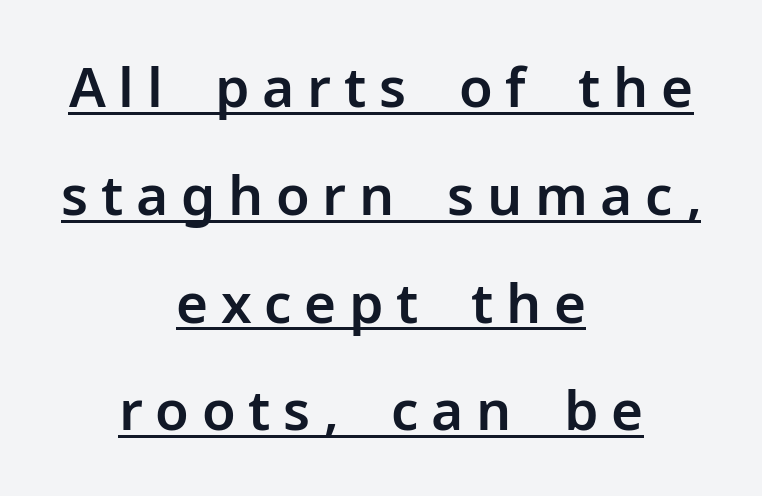
Q: Is the text italic (slanted)? A: No, it is upright.
Q: Is the typeface a serif or a sans-serif typeface? A: Sans-serif.
Q: Is the text underlined? A: Yes.
Q: How is the paragraph aligned? A: Centered.
Q: Is the spacing between letters normal or unusually wide? A: Unusually wide.
Q: Is the spacing between lines tight, normal or loose? A: Loose.
Q: Width (condensed, normal, or wide)? A: Normal.
Q: Stroke contrast? A: Low.
Q: x-height? A: Medium.
Q: Monospaced? A: No.
